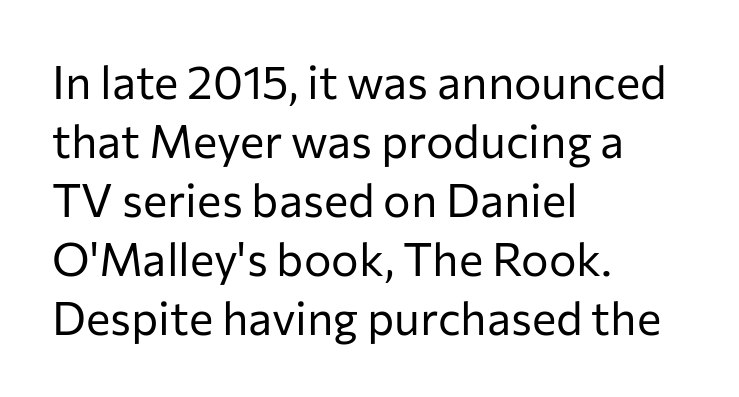
{"serif": "no", "italic": "no", "bold": "no", "weight": "regular", "width": "normal", "stroke_contrast": "low", "x_height": "medium", "monospaced": "no", "underline": "no", "align": "left", "line_spacing": "normal", "line_spacing_ratio": 1.28, "letter_spacing": "normal", "letter_spacing_em": 0.0, "glyph_px": 46}
